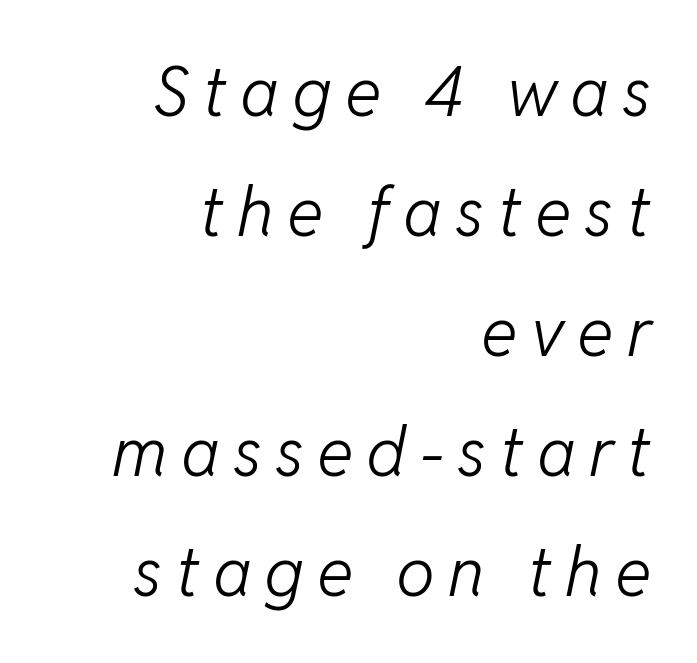
{"italic": "yes", "lean": "right", "slant_degrees": 11, "bold": "no", "weight": "light", "width": "normal", "stroke_contrast": "low", "x_height": "medium", "monospaced": "no", "underline": "no", "align": "right", "line_spacing_ratio": 1.74, "glyph_px": 69}
